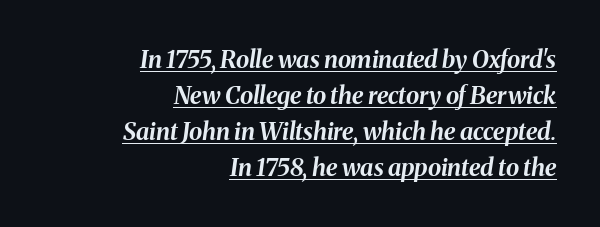
This sample uses plain, unmodified letter spacing. Each line of the rendering has a horizontal stroke beneath the glyphs. The glyphs have the mass of a bold cut. The font's italic variant was chosen for this text. Compared with typical paragraphs, the rows here are spaced about the same.
